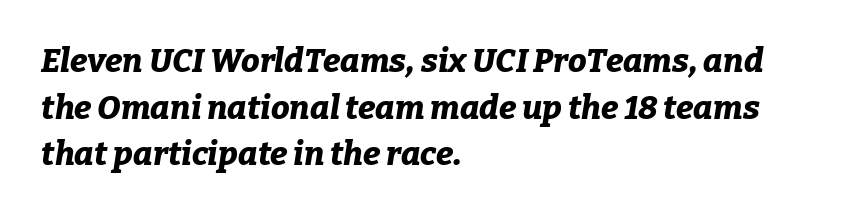
{"italic": "yes", "lean": "right", "slant_degrees": 9, "bold": "yes", "weight": "bold", "width": "normal", "stroke_contrast": "low", "x_height": "medium", "monospaced": "no", "underline": "no", "align": "left", "line_spacing": "normal", "line_spacing_ratio": 1.41, "letter_spacing": "normal", "letter_spacing_em": 0.0, "glyph_px": 33}
